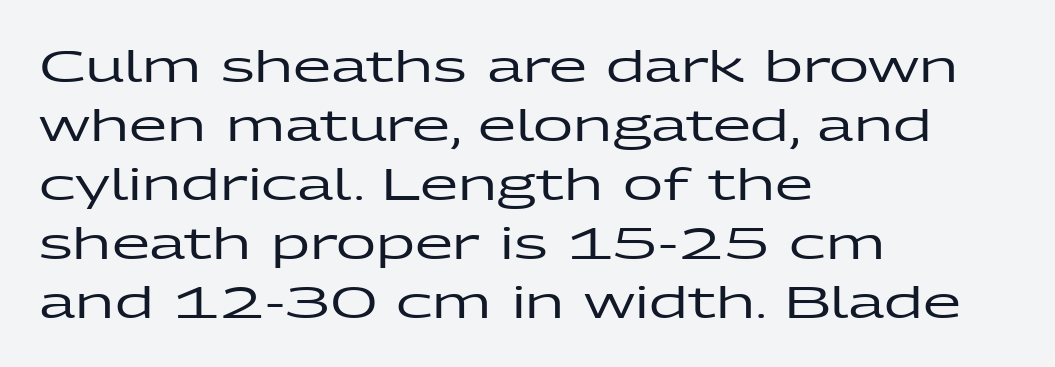
The image shows 44 px wide sans-serif type, upright; set left-aligned, normal line spacing (1.34x), normal letter spacing, not underlined; low stroke contrast and a medium x-height.
